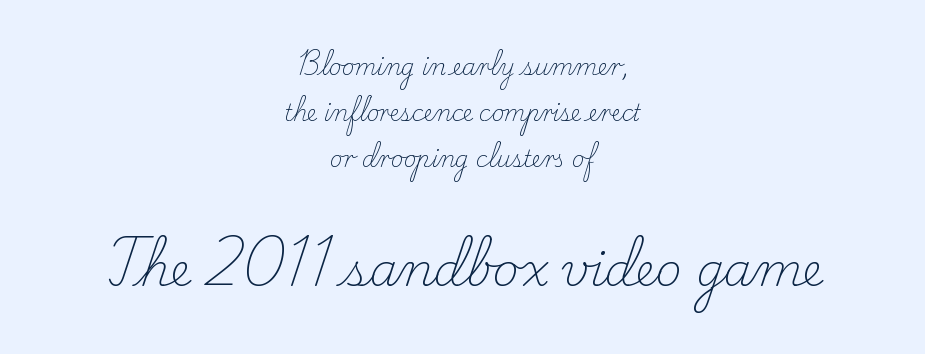
A bare baseline throughout the passage. Baseline-to-baseline distance is far greater than the letter height. Proportional: the letters do not fall into vertical columns. This is not heavy type; no bold has been used. Yep, those are serifs on the letters.
